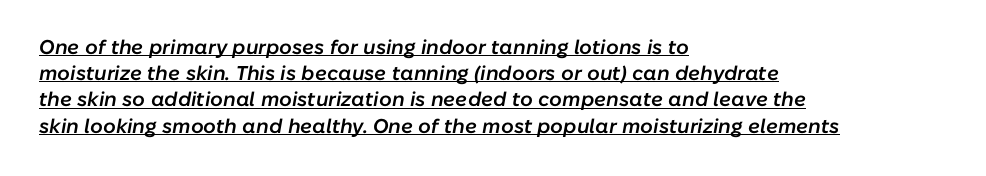
Q: Is the text bold? A: Semi-bold.
Q: Is the text italic (slanted)? A: Yes, it leans right by about 10 degrees.
Q: Is the text underlined? A: Yes.
Q: How is the paragraph aligned? A: Left-aligned.
Q: Is the spacing between letters normal or unusually wide? A: Normal.
Q: Is the spacing between lines tight, normal or loose? A: Normal.
